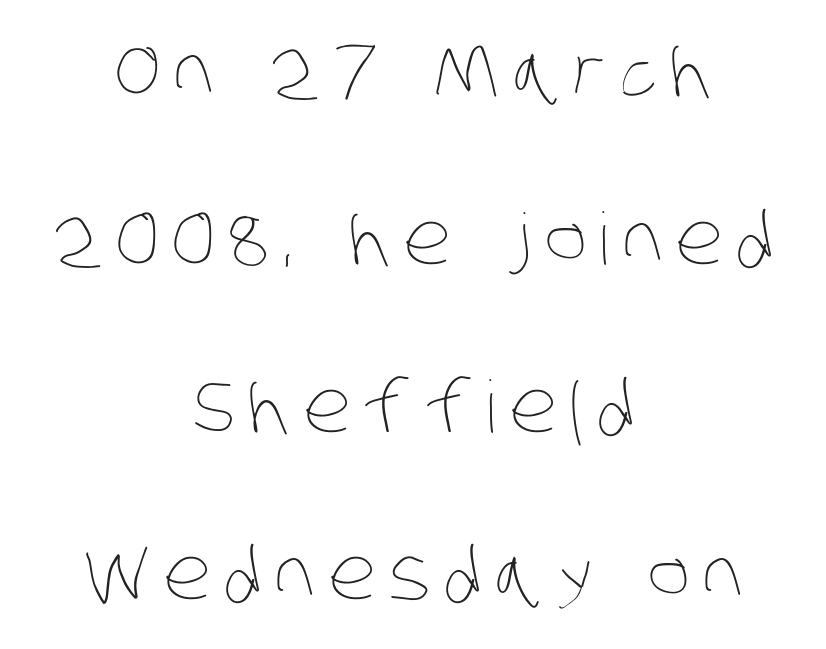
Q: Is the text bold? A: No.
Q: Is the text underlined? A: No.
Q: How is the paragraph aligned? A: Centered.
Q: Is the spacing between lines tight, normal or loose? A: Loose.
Q: Width (condensed, normal, or wide)? A: Condensed.
Q: Stroke contrast? A: Low.
Q: x-height? A: Large.
Q: Monospaced? A: No.
